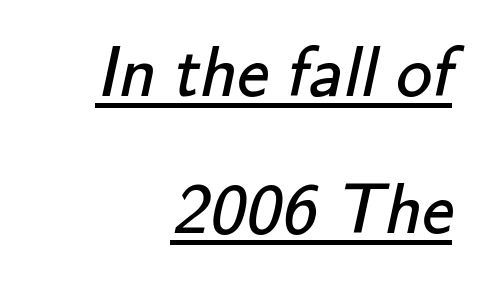
Q: Is the text bold? A: No.
Q: Is the typeface a serif or a sans-serif typeface? A: Sans-serif.
Q: Is the text underlined? A: Yes.
Q: How is the paragraph aligned? A: Right-aligned.
Q: Is the spacing between letters normal or unusually wide? A: Normal.
Q: Is the spacing between lines tight, normal or loose? A: Loose.
Q: Width (condensed, normal, or wide)? A: Normal.
Q: Stroke contrast? A: Low.
Q: x-height? A: Small.
Q: Monospaced? A: No.
